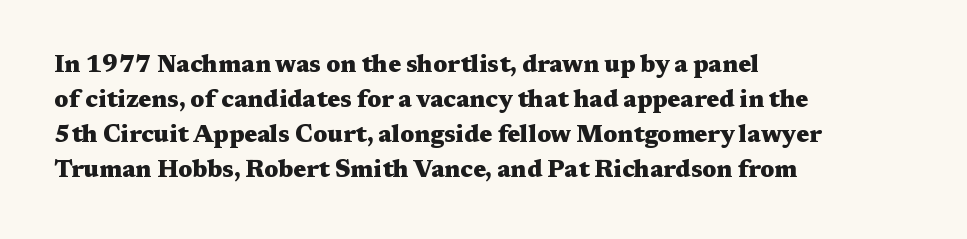
{"italic": "no", "bold": "yes", "underline": "no", "align": "left", "line_spacing": "normal", "line_spacing_ratio": 1.46, "letter_spacing": "normal", "letter_spacing_em": 0.0, "glyph_px": 24}
